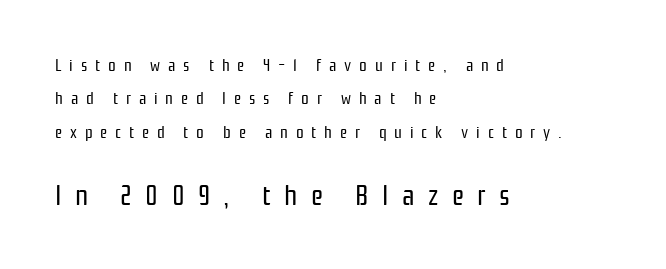
Q: Is the text bold? A: No.
Q: Is the text italic (slanted)? A: No, it is upright.
Q: Is the typeface a serif or a sans-serif typeface? A: Sans-serif.
Q: Is the text underlined? A: No.
Q: How is the paragraph aligned? A: Left-aligned.
Q: Is the spacing between letters normal or unusually wide? A: Unusually wide.
Q: Is the spacing between lines tight, normal or loose? A: Loose.
Q: Which block of text is set in a larger size, the first (top) or the second (bottom)? A: The second (bottom) one.
Q: Width (condensed, normal, or wide)? A: Condensed.
Q: Stroke contrast? A: Low.
Q: x-height? A: Medium.
Q: Monospaced? A: No.
